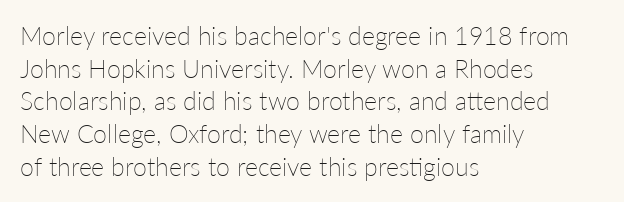
Q: Is the text bold? A: No.
Q: Is the text italic (slanted)? A: No, it is upright.
Q: Is the text underlined? A: No.
Q: How is the paragraph aligned? A: Left-aligned.
Q: Is the spacing between letters normal or unusually wide? A: Normal.
Q: Is the spacing between lines tight, normal or loose? A: Normal.
